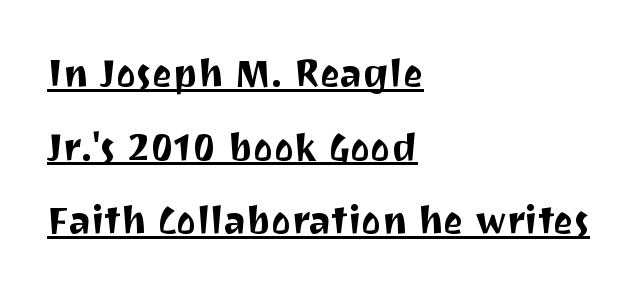
You could fit nearly another row in the gap between these rows. Quick note: underline on. These lines keep a tight, regular rhythm from letter to letter. Character widths vary here, with narrow letters taking less room than wide ones. Are there feet on the stems? There aren't — it's a sans.
